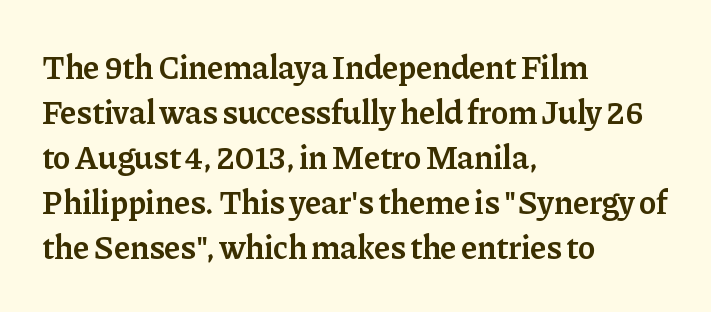
Summary of vertical rhythm: regular, with standard interline spacing. Horizontally, the lines are justified to the leading edge only. Is this a fixed-width face? No — the glyphs have proportional, varying widths. Each letter's strokes conclude with small projecting serifs. A somewhat darkened texture: the type is semibold rather than bold. When letters stand straight like this, we call the style roman or upright.
